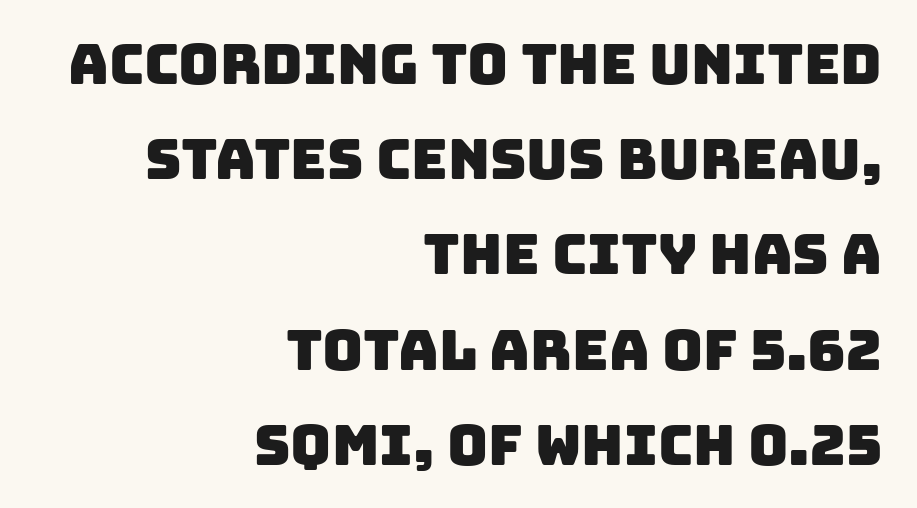
The image shows 56 px sans-serif type; set right-aligned, normal line spacing (1.7x), normal letter spacing, not underlined; low stroke contrast and a large x-height.
